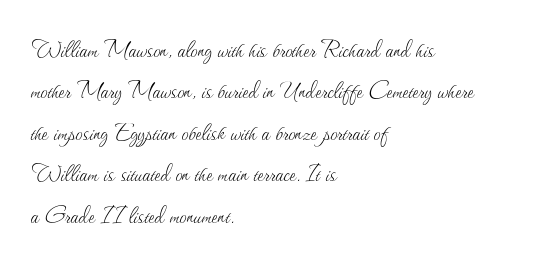
No letter is thick-stroked: the sample isn't bold. Regular leading. Clear beneath every line of the passage. Note the varied advance widths — an 'i' is clearly narrower than an 'm'. The rendering keeps characters at their native spacing.
